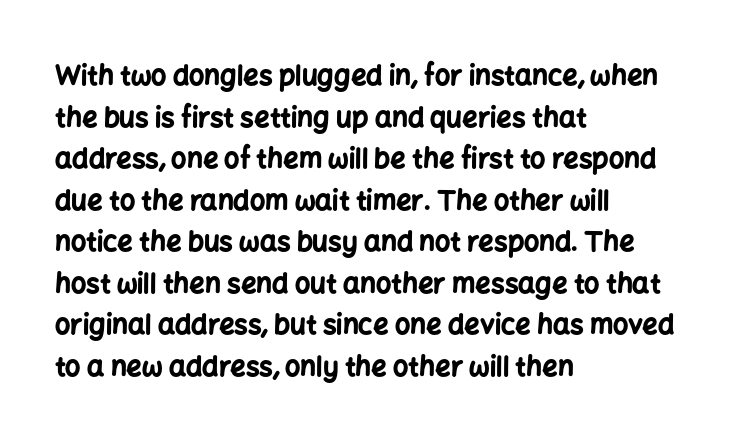
{"italic": "no", "bold": "yes", "underline": "no", "align": "left", "line_spacing": "normal", "line_spacing_ratio": 1.54, "letter_spacing": "normal", "letter_spacing_em": 0.0, "glyph_px": 27}
